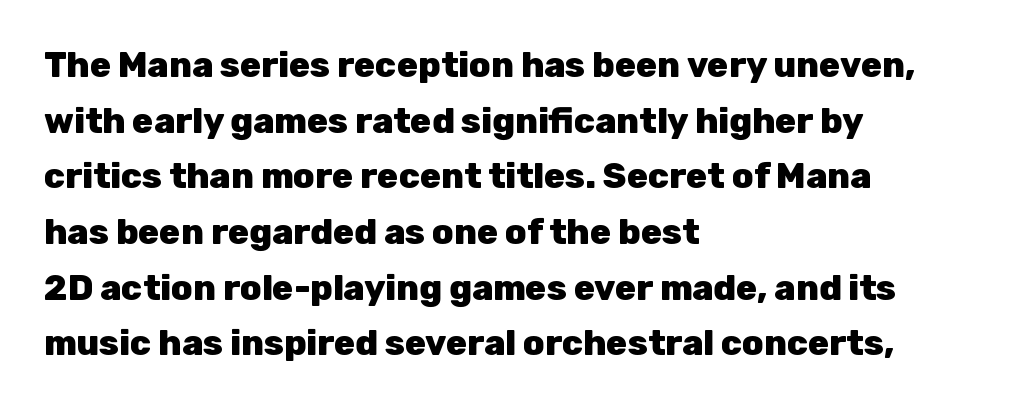
Varying glyph widths throughout — classic text-font behaviour. Rule under the text: the space is simply empty. Nothing sits at the stroke ends, so this counts as sans-serif. In terms of posture, this sample is upright.
